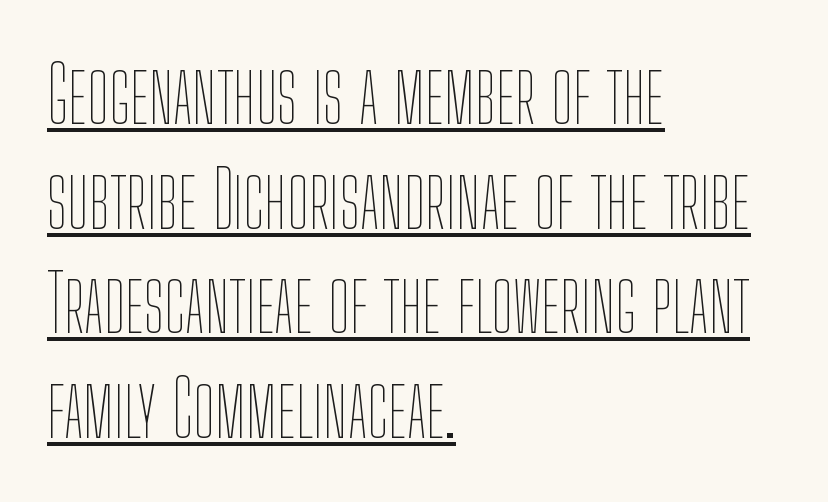
The image shows 78 px thin, condensed type, upright; set left-aligned, normal line spacing (1.34x), normal letter spacing, underlined; low stroke contrast and a medium x-height.
